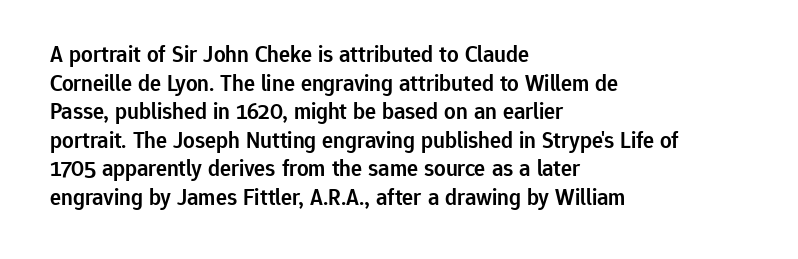
The image shows 23 px text type, upright; set left-aligned, line spacing 1.24x, normal letter spacing, not underlined.
